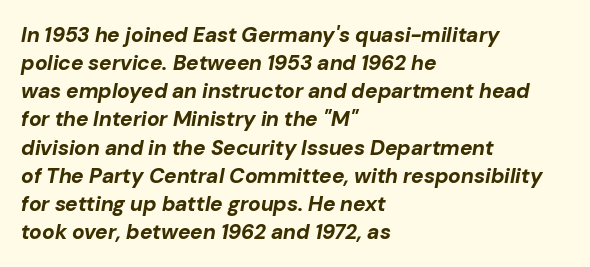
The image shows 21 px bold type, italic (leaning right); set left-aligned, normal line spacing (1.34x), normal letter spacing, not underlined.
